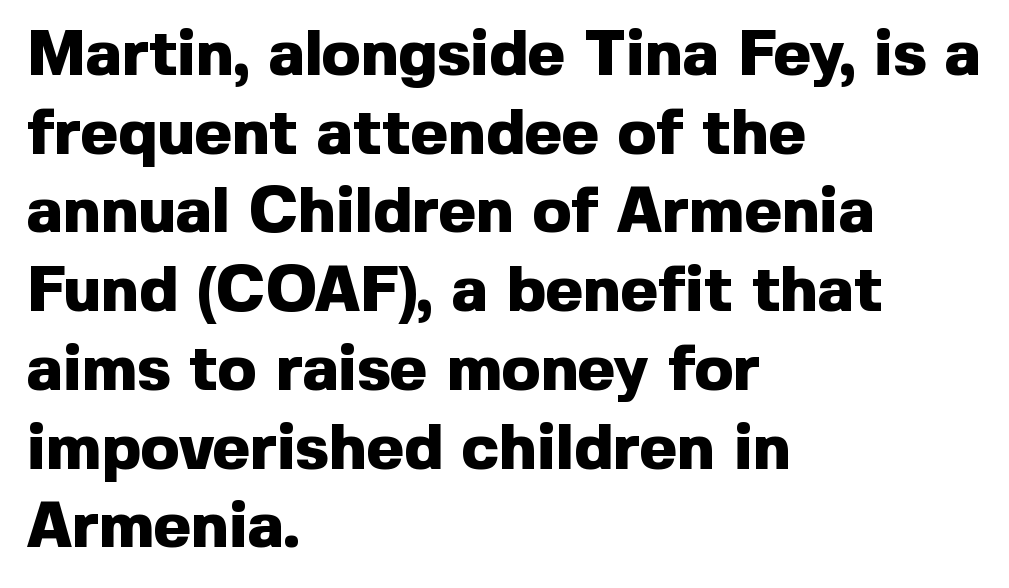
The image shows 64 px heavy sans-serif type, upright; set left-aligned, line spacing 1.23x, normal letter spacing, not underlined; a medium x-height.
